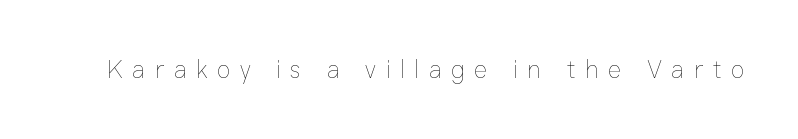
{"italic": "no", "bold": "no", "underline": "no", "letter_spacing": "wide", "letter_spacing_em": 0.38, "glyph_px": 25}
